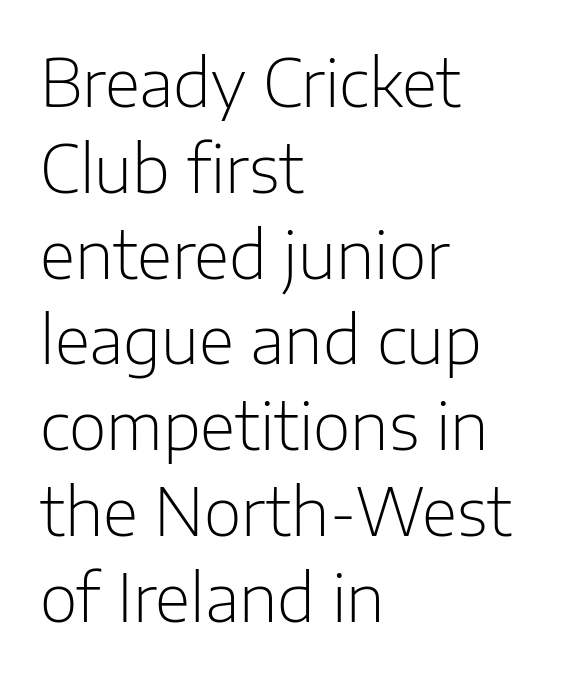
The image shows 65 px light sans-serif type, upright; set left-aligned, normal line spacing (1.32x), normal letter spacing, not underlined; low stroke contrast and a medium x-height.
